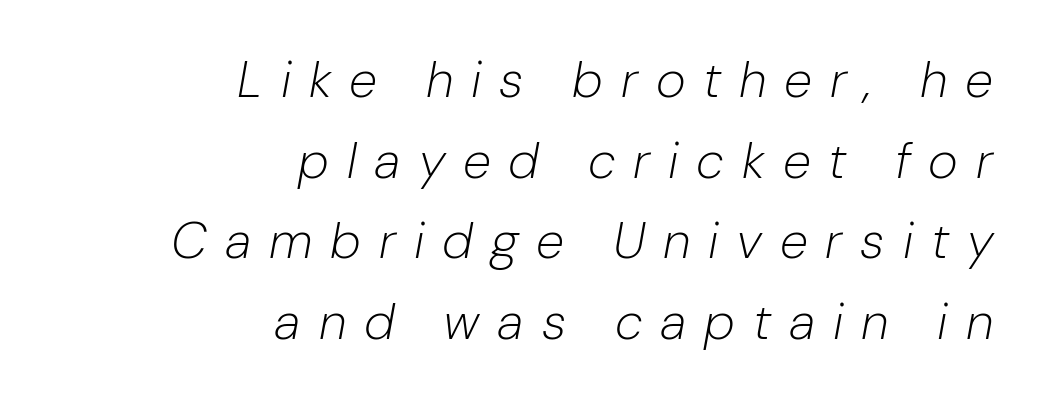
{"italic": "yes", "lean": "right", "slant_degrees": 10, "bold": "no", "weight": "light", "width": "normal", "stroke_contrast": "low", "x_height": "medium", "monospaced": "no", "underline": "no", "align": "right", "line_spacing": "normal", "line_spacing_ratio": 1.58, "letter_spacing": "wide", "letter_spacing_em": 0.35, "glyph_px": 51}
